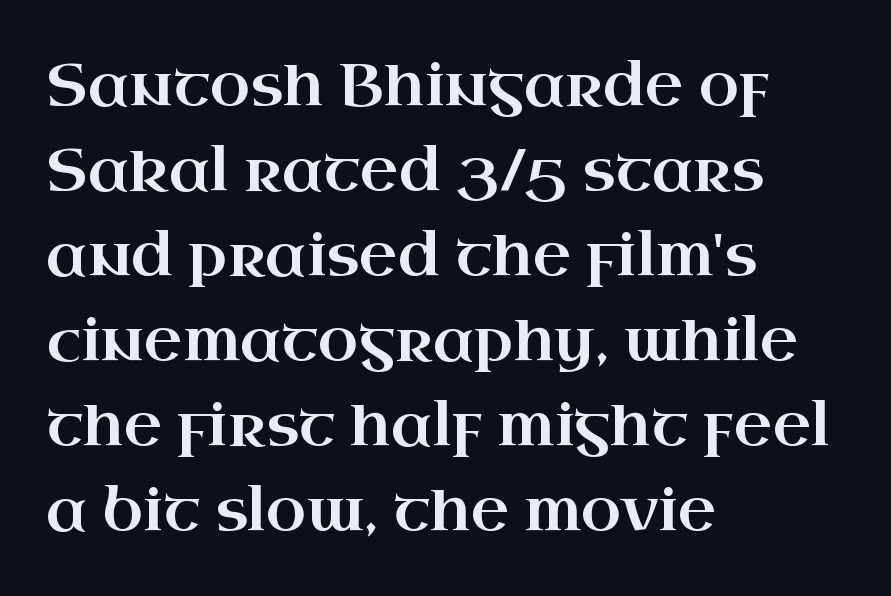
{"serif": "yes", "italic": "no", "width": "wide", "stroke_contrast": "high", "x_height": "small", "monospaced": "no", "underline": "no", "align": "left", "line_spacing": "normal", "line_spacing_ratio": 1.44, "letter_spacing": "normal", "letter_spacing_em": 0.0, "glyph_px": 59}
